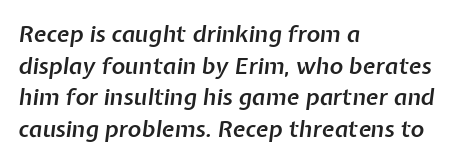
Q: Is the text bold? A: Semi-bold.
Q: Is the text italic (slanted)? A: Yes, it leans right by about 7 degrees.
Q: Is the text underlined? A: No.
Q: How is the paragraph aligned? A: Left-aligned.
Q: Is the spacing between letters normal or unusually wide? A: Normal.
Q: Is the spacing between lines tight, normal or loose? A: Normal.
